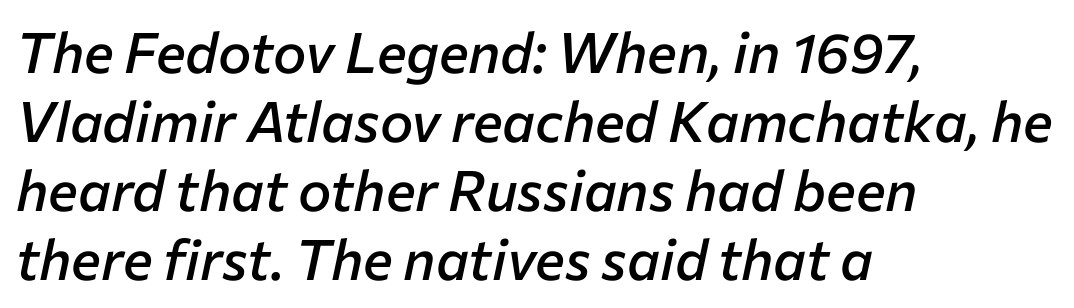
The image shows 56 px semibold type, italic (leaning right); set left-aligned, line spacing 1.23x, normal letter spacing, not underlined; low stroke contrast and a medium x-height.
